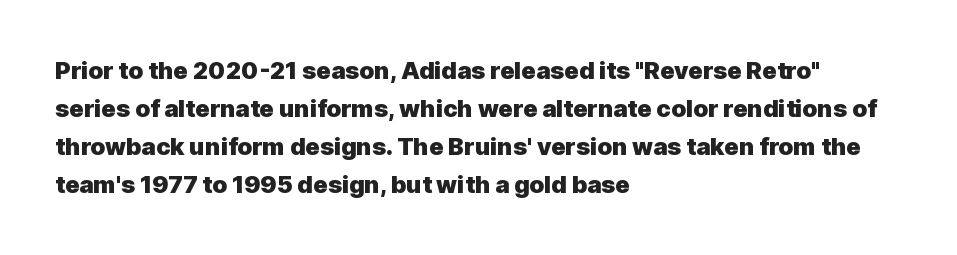
The image shows 24 px bold type, upright; set left-aligned, normal line spacing (1.59x), normal letter spacing, not underlined.
